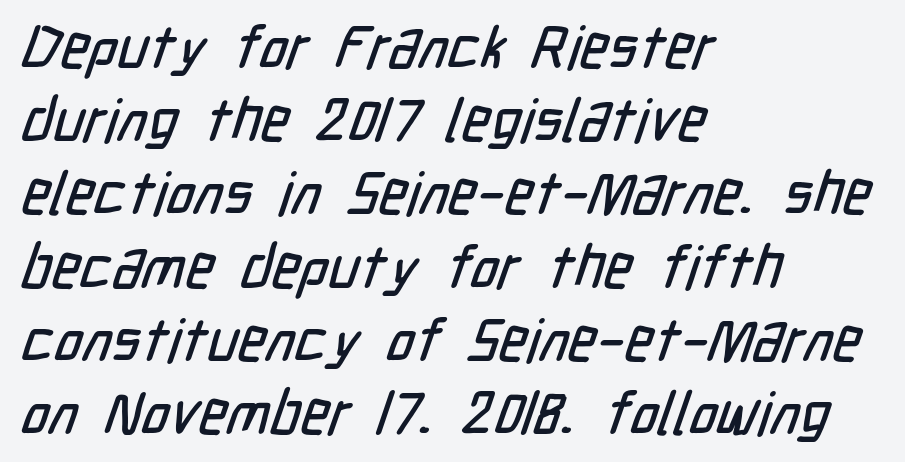
The image shows 60 px condensed sans-serif type; set left-aligned, line spacing 1.22x, normal letter spacing, not underlined; low stroke contrast and a medium x-height.
